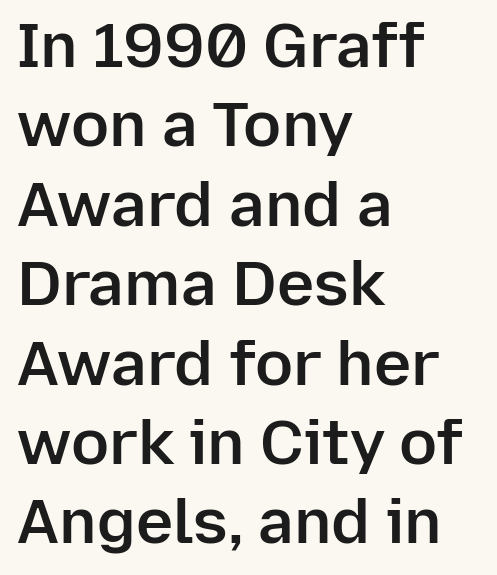
The image shows 63 px semibold sans-serif type, upright; set left-aligned, normal line spacing (1.26x), normal letter spacing, not underlined; low stroke contrast and a medium x-height.
